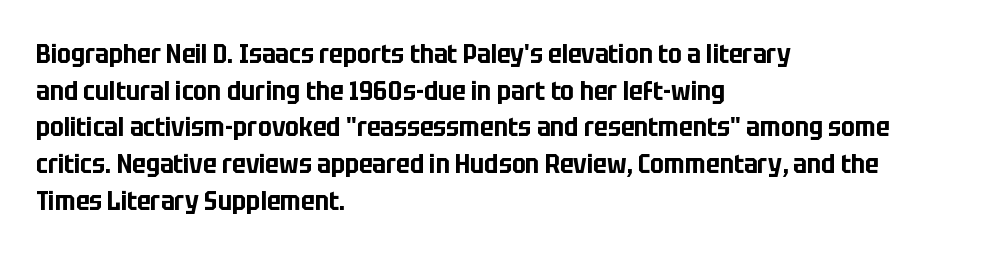
The image shows 27 px text type, upright; set left-aligned, normal line spacing (1.36x), normal letter spacing, not underlined.
